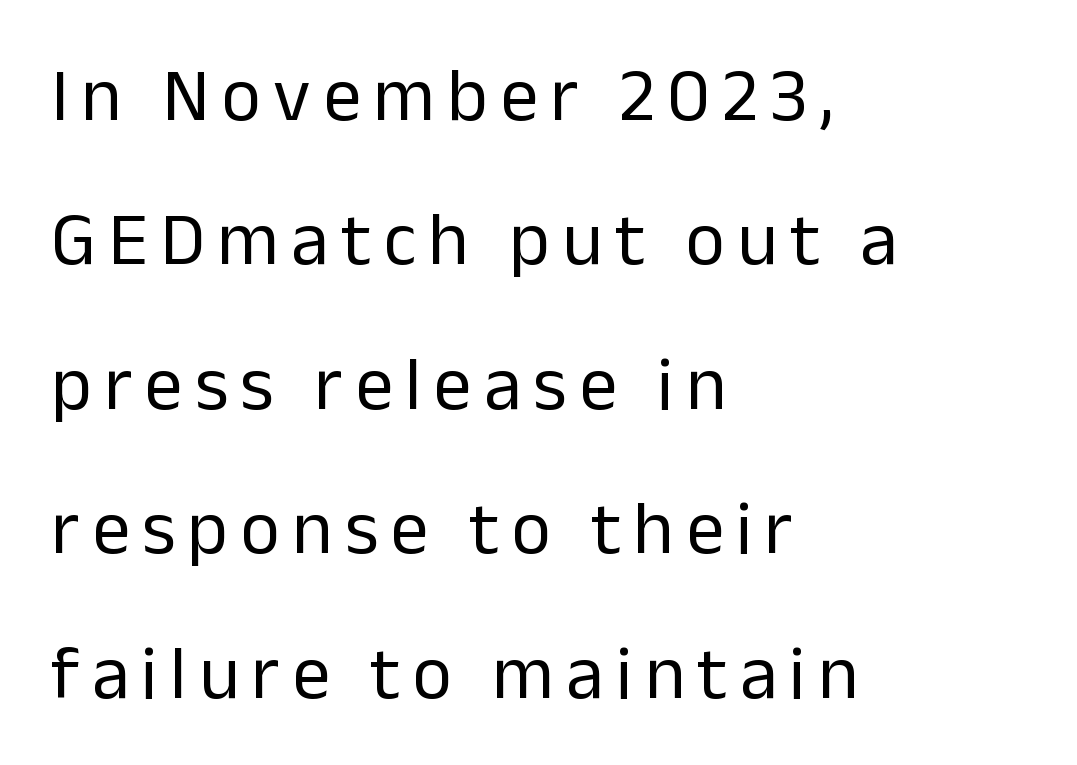
Upright lettering throughout. Type style note: lacks serifs. Visually the block forms a straight wall on the left and a jagged coastline on the right. Rows of type keep a wide berth in the vertical direction.
